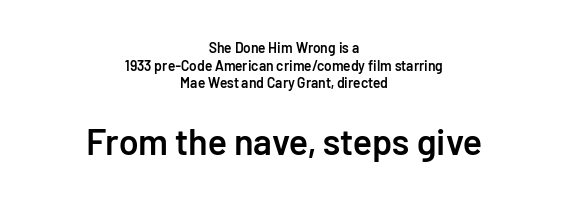
Short and long lines alike share a common midpoint. Default kerning and tracking; the words read as compact shapes. The typesetting leans somewhat heavy: a semibold. The rendering uses natural spacing where letterforms have individual widths. The typography opts for an upright posture over an oblique one.
